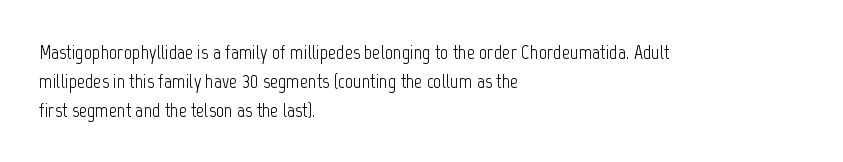
The image shows 20 px text type, upright; set left-aligned, normal line spacing (1.45x), normal letter spacing, not underlined.
